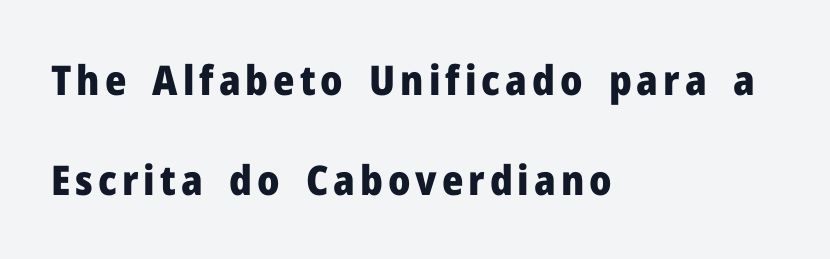
In terms of weight, the rendering is a true, heavy bold. Lines of text with bare space underneath. The glyphs in this specimen are sans serif. If you drew a line through each stem, it would be perfectly vertical. Compared with typical paragraphs, the rows here are farther apart. Visually the block forms a straight wall on the left and a jagged coastline on the right.
